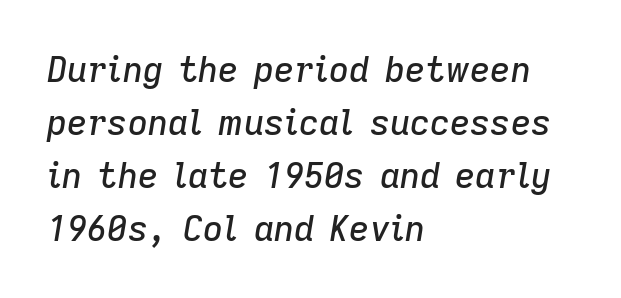
{"italic": "yes", "lean": "right", "slant_degrees": 9, "width": "normal", "stroke_contrast": "low", "x_height": "medium", "monospaced": "no", "underline": "no", "align": "left", "line_spacing": "normal", "line_spacing_ratio": 1.51, "letter_spacing": "normal", "letter_spacing_em": 0.0, "glyph_px": 35}
